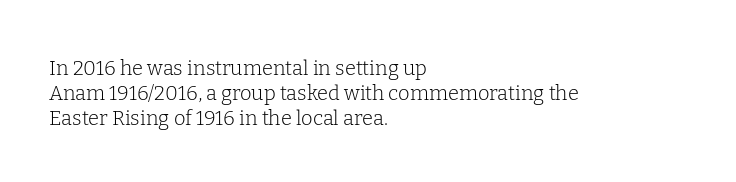
Each stroke keeps to a modest, everyday thickness or less. The type is set solid horizontally, with unmodified tracking. Italic: no, the glyphs are upright roman. In CSS terms this would be text-align: left.
